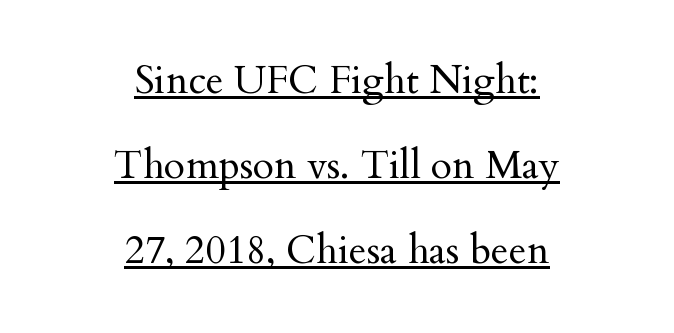
Q: Is the text bold? A: No.
Q: Is the text italic (slanted)? A: No, it is upright.
Q: Is the typeface a serif or a sans-serif typeface? A: Serif.
Q: Is the text underlined? A: Yes.
Q: How is the paragraph aligned? A: Centered.
Q: Is the spacing between letters normal or unusually wide? A: Normal.
Q: Is the spacing between lines tight, normal or loose? A: Loose.
Q: Width (condensed, normal, or wide)? A: Normal.
Q: Stroke contrast? A: Medium.
Q: x-height? A: Small.
Q: Monospaced? A: No.
